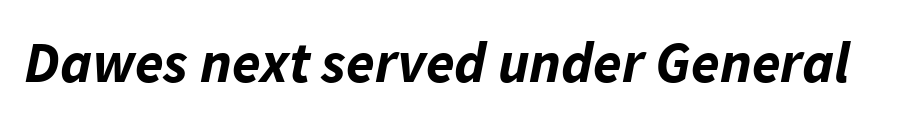
Spacing between characters is what you'd get straight out of the box. These lines are rendered in a variable-pitch font. Students, this is bold: see how much ink each stroke carries. An italicized treatment has been applied to the whole sample.
